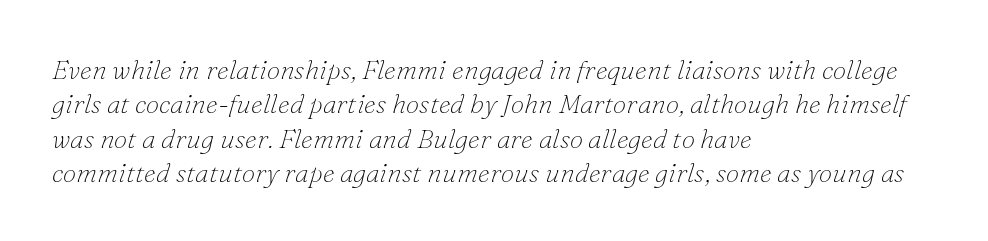
The image shows 27 px text type, italic (leaning right); set left-aligned, normal line spacing (1.27x), normal letter spacing, not underlined.
